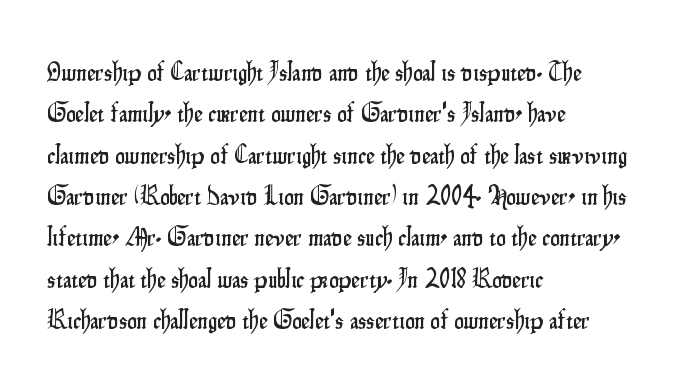
Q: Is the text italic (slanted)? A: No, it is upright.
Q: Is the text underlined? A: No.
Q: How is the paragraph aligned? A: Left-aligned.
Q: Is the spacing between letters normal or unusually wide? A: Normal.
Q: Is the spacing between lines tight, normal or loose? A: Normal.
